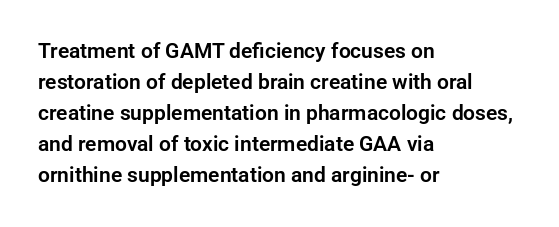
{"italic": "no", "underline": "no", "align": "left", "line_spacing": "normal", "line_spacing_ratio": 1.48, "letter_spacing": "normal", "letter_spacing_em": 0.0, "glyph_px": 21}
